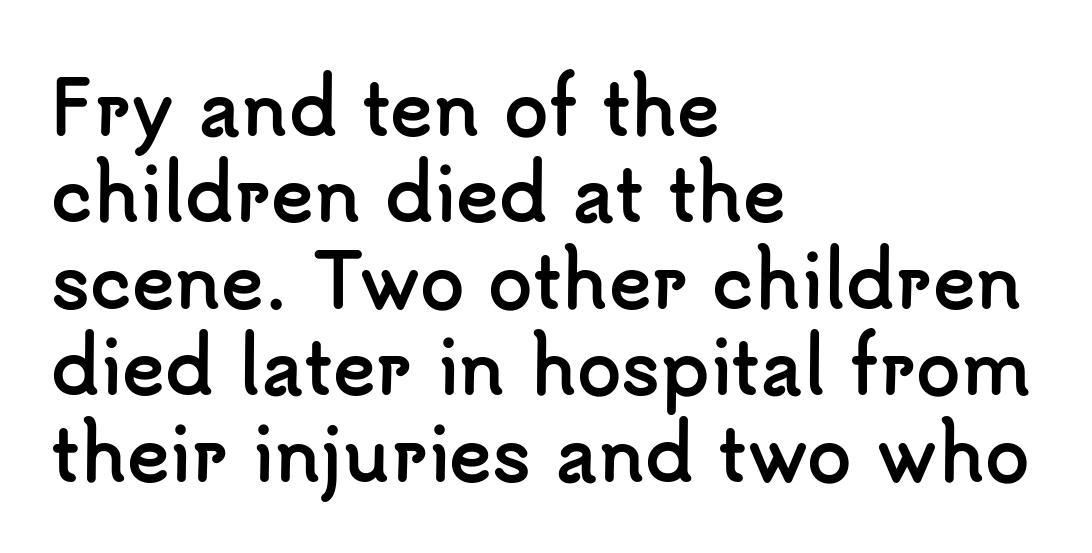
{"serif": "no", "italic": "no", "bold": "yes", "weight": "semibold", "width": "normal", "stroke_contrast": "low", "x_height": "small", "monospaced": "no", "underline": "no", "align": "left", "line_spacing_ratio": 1.2, "letter_spacing": "normal", "letter_spacing_em": 0.0, "glyph_px": 72}
